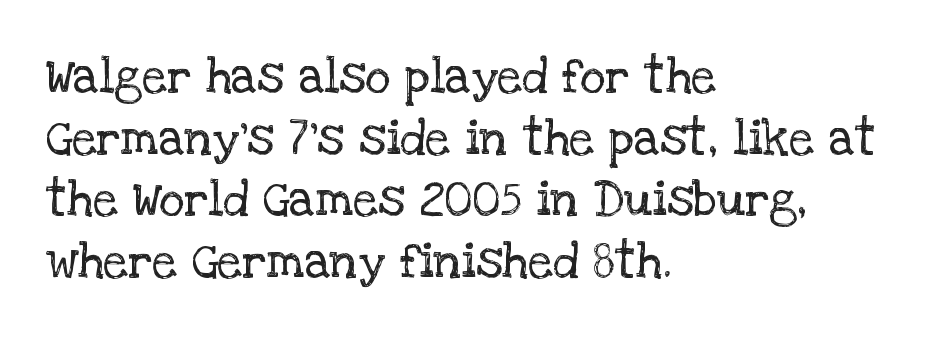
The space between consecutive lines is moderate. The letters look calm and open, with moderate or lighter stems. In terms of letterspacing, this is plain default setting. The text was rendered using a seriffed face with decorative stroke endings. Varying glyph widths throughout — classic text-font behaviour. The lettering stays uniformly vertical, giving the passage a roman look.
